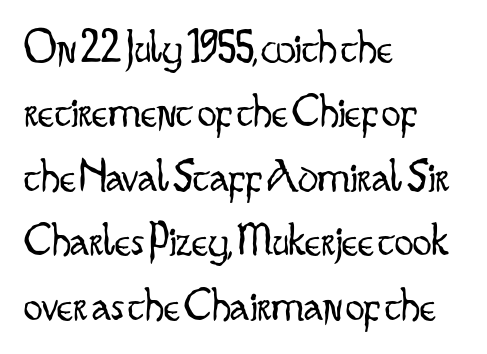
The image shows 47 px light, condensed sans-serif type, upright; set left-aligned, normal line spacing (1.37x), normal letter spacing, not underlined; low stroke contrast and a small x-height.
